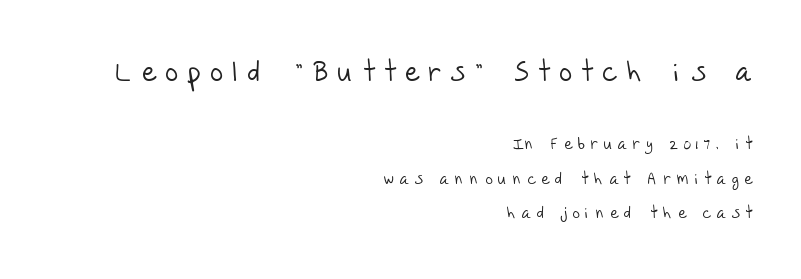
Q: Is the text bold? A: No.
Q: Is the typeface a serif or a sans-serif typeface? A: Sans-serif.
Q: Is the text underlined? A: No.
Q: How is the paragraph aligned? A: Right-aligned.
Q: Is the spacing between letters normal or unusually wide? A: Unusually wide.
Q: Is the spacing between lines tight, normal or loose? A: Loose.
Q: Which block of text is set in a larger size, the first (top) or the second (bottom)? A: The first (top) one.
Q: Width (condensed, normal, or wide)? A: Normal.
Q: Stroke contrast? A: Low.
Q: x-height? A: Large.
Q: Monospaced? A: No.
